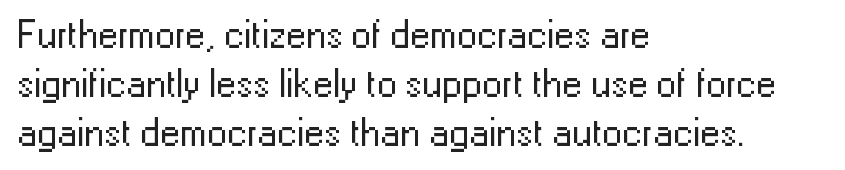
These lines are set flush left with a ragged right edge. Here the designer chose a conventional face with non-uniform glyph widths. Note: no serifs on the glyphs. The typography opts for an upright posture over an oblique one. The typeface has the unassuming heft of standard copy or less. The zone under the glyphs is completely vacant.
